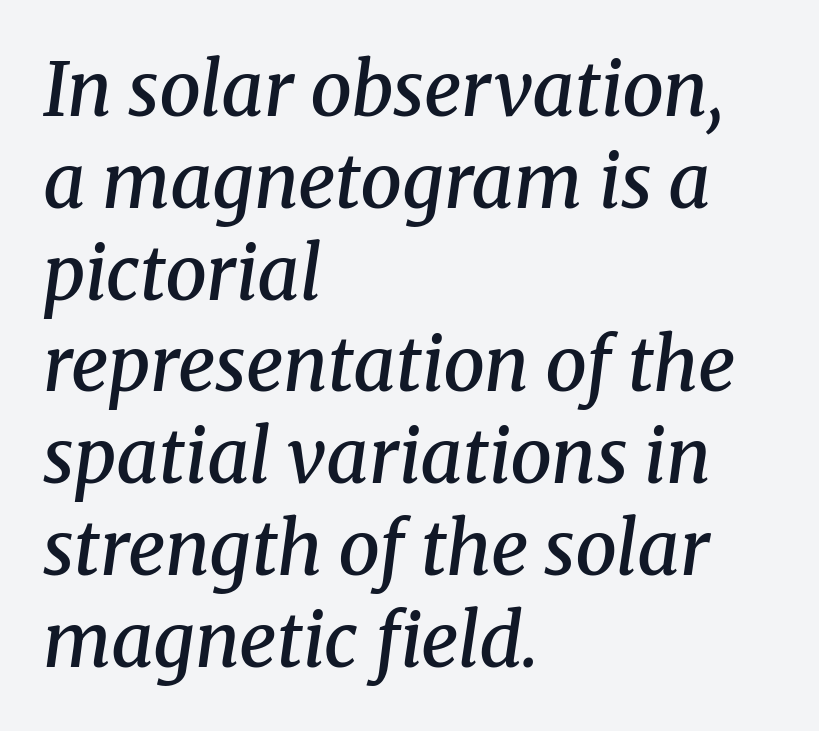
{"serif": "yes", "italic": "yes", "lean": "right", "slant_degrees": 8, "bold": "semi", "weight": "semibold", "width": "normal", "stroke_contrast": "medium", "x_height": "medium", "monospaced": "no", "underline": "no", "align": "left", "line_spacing_ratio": 1.24, "letter_spacing": "normal", "letter_spacing_em": 0.0, "glyph_px": 74}
